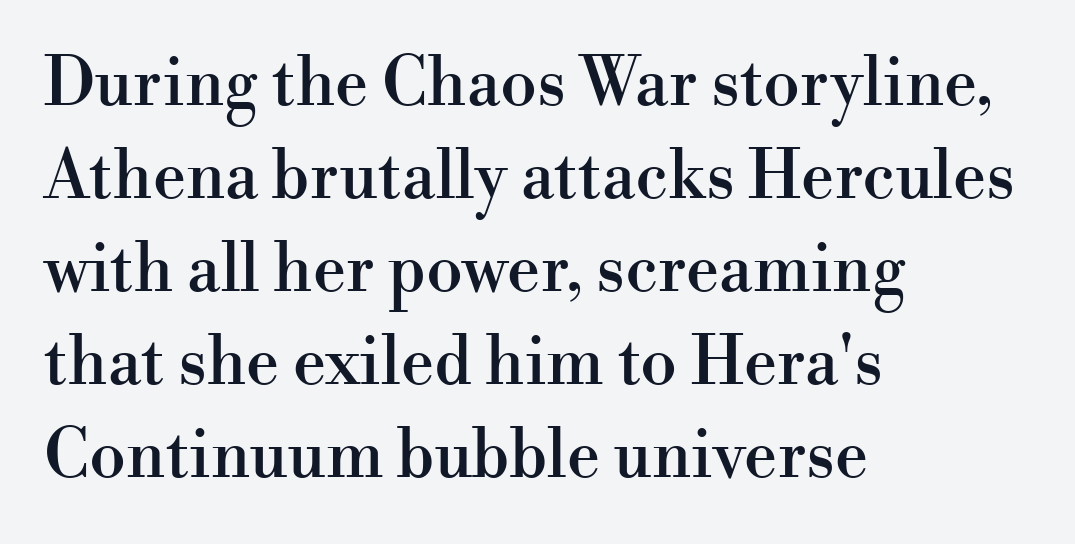
The image shows 66 px serif type, upright; set left-aligned, normal line spacing (1.41x), normal letter spacing, not underlined; high stroke contrast and a small x-height.
